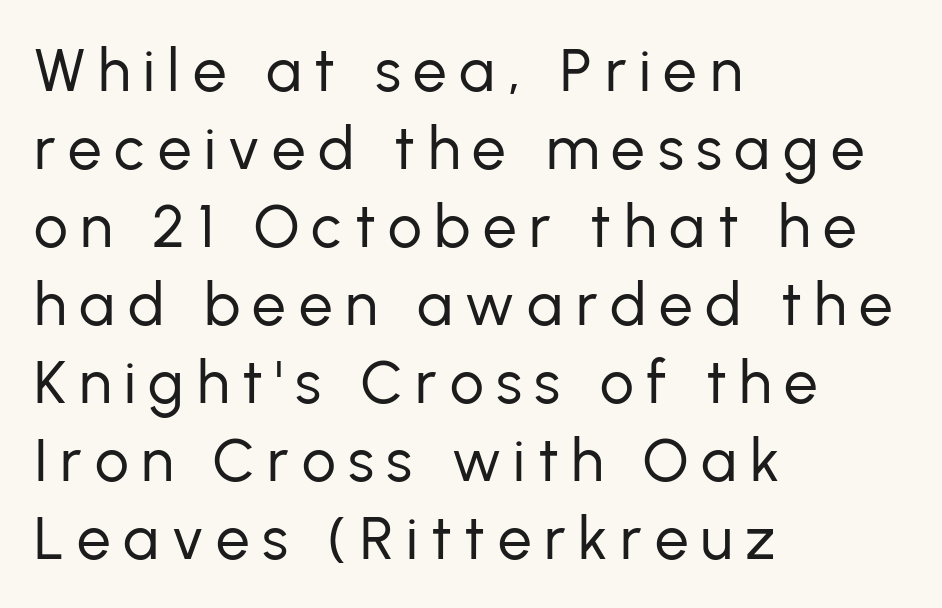
{"serif": "no", "italic": "no", "bold": "no", "weight": "regular", "width": "normal", "stroke_contrast": "low", "x_height": "medium", "monospaced": "no", "underline": "no", "align": "left", "line_spacing": "normal", "line_spacing_ratio": 1.3, "letter_spacing": "wide", "letter_spacing_em": 0.21, "glyph_px": 60}
